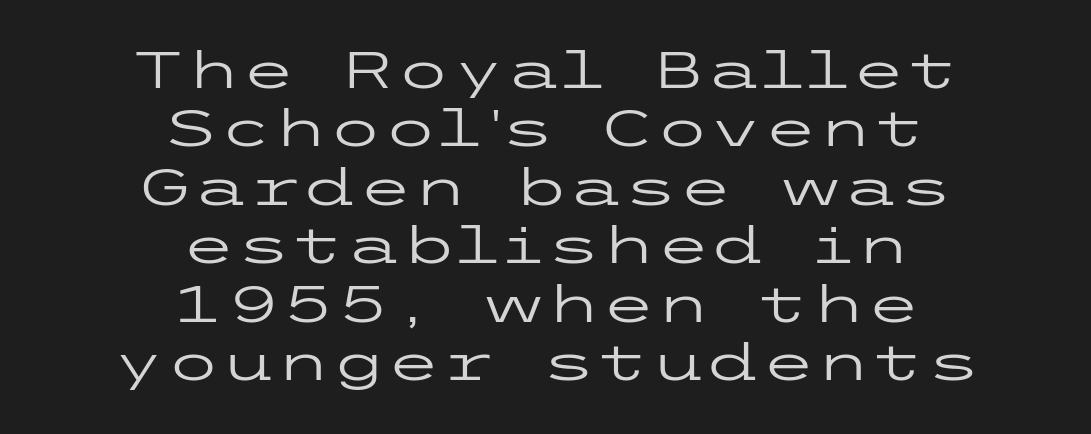
{"serif": "no", "italic": "no", "bold": "no", "weight": "regular", "width": "wide", "stroke_contrast": "low", "x_height": "medium", "underline": "no", "align": "center", "line_spacing_ratio": 1.17, "letter_spacing": "normal", "letter_spacing_em": 0.0, "glyph_px": 50}
